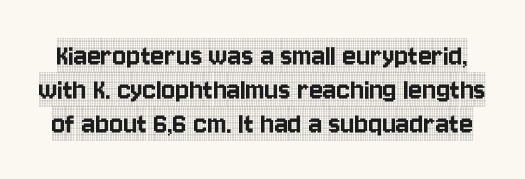
{"serif": "yes", "italic": "no", "width": "condensed", "x_height": "large", "monospaced": "no", "underline": "no", "line_spacing": "tight", "line_spacing_ratio": 1.06, "letter_spacing": "normal", "letter_spacing_em": 0.0, "glyph_px": 32}
